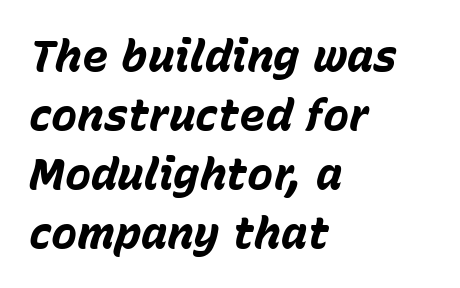
The image shows 44 px bold type, italic (leaning right); set left-aligned, normal line spacing (1.34x), normal letter spacing, not underlined; low stroke contrast and a medium x-height.
